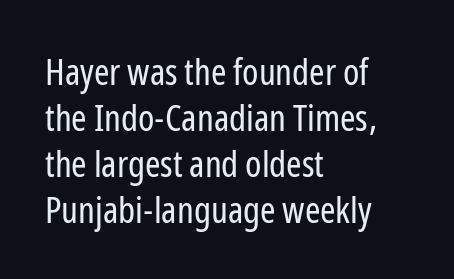
Q: Is the text bold? A: No.
Q: Is the text italic (slanted)? A: No, it is upright.
Q: Is the typeface a serif or a sans-serif typeface? A: Sans-serif.
Q: Is the text underlined? A: No.
Q: How is the paragraph aligned? A: Left-aligned.
Q: Is the spacing between letters normal or unusually wide? A: Normal.
Q: Width (condensed, normal, or wide)? A: Condensed.
Q: Stroke contrast? A: Low.
Q: x-height? A: Medium.
Q: Monospaced? A: No.
